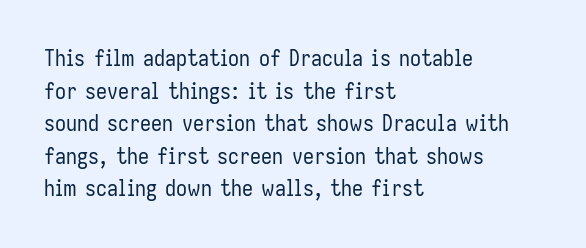
Rows of type keep a routine distance in the vertical direction. The space beneath each line is pristine and unruled. Which margin do the lines hug? The left one — the right edge is uneven. The letterforms sit shoulder to shoulder at normal distance.
